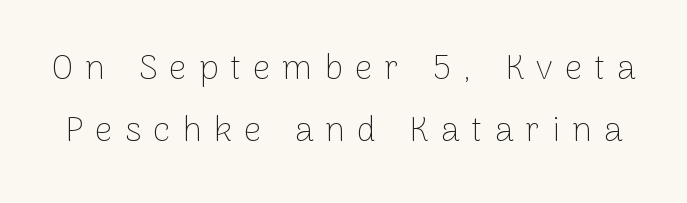
The strip under each line holds only bare page. Observe the absence of serifs on each vertical stroke in this sample. The face looks like a standard text weight, possibly lighter. Ordinary non-slanted type is in use. Letter spacing: wide.
